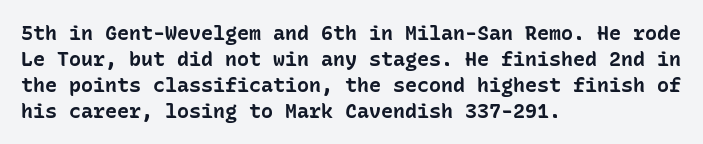
The image shows 20 px bold type, upright; set left-aligned, normal line spacing (1.3x), normal letter spacing, not underlined.
